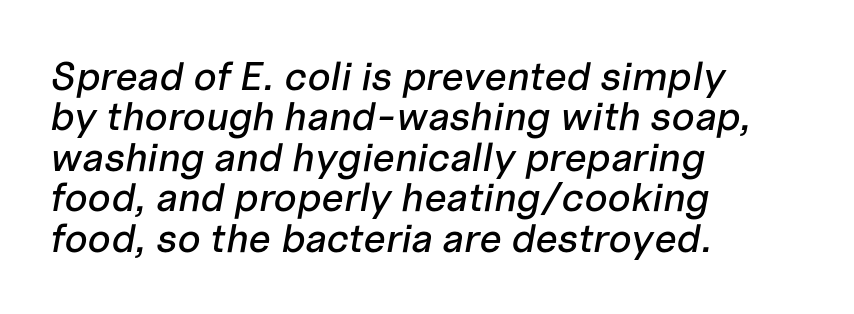
{"italic": "yes", "lean": "right", "slant_degrees": 10, "width": "normal", "stroke_contrast": "low", "x_height": "medium", "monospaced": "no", "underline": "no", "align": "left", "line_spacing": "tight", "line_spacing_ratio": 1.01, "letter_spacing": "normal", "letter_spacing_em": 0.0, "glyph_px": 40}
